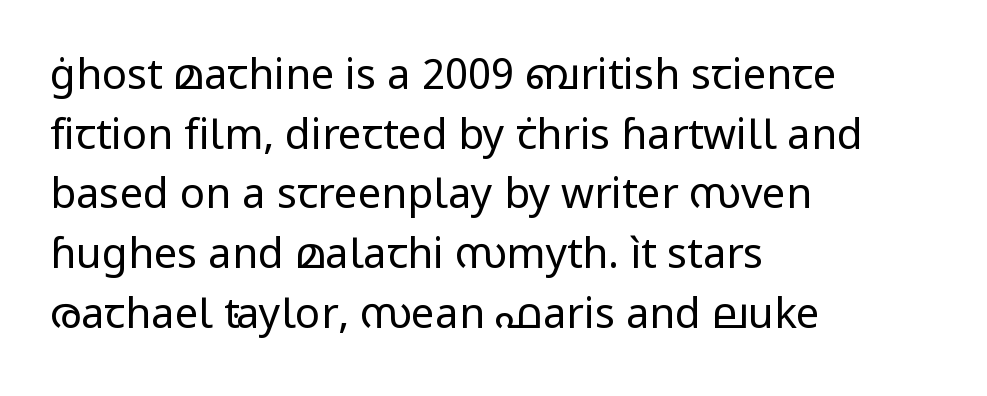
These lines keep a tight, regular rhythm from letter to letter. A typesetter would call this proportional, since set widths differ per character. Clear beneath every line of the passage. Regular leading.
